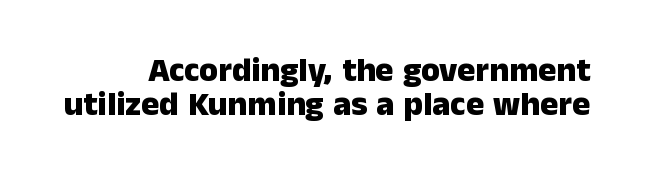
Typographically, this falls in the sans-serif category. Characters remain perfectly vertical along every line. If you measured baseline to baseline, you'd find a short distance. You could not count columns in this text — the font is proportionally spaced. This sample uses plain, unmodified letter spacing.
